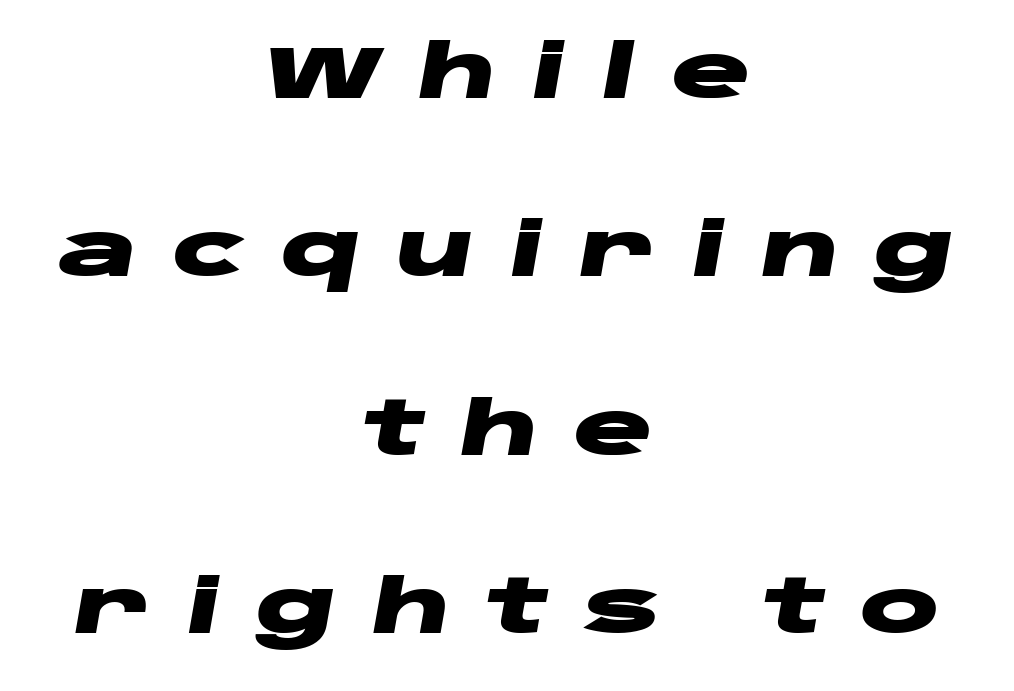
Q: Is the text bold? A: Yes.
Q: Is the text italic (slanted)? A: Yes, it leans right by about 10 degrees.
Q: Is the text underlined? A: No.
Q: How is the paragraph aligned? A: Centered.
Q: Is the spacing between letters normal or unusually wide? A: Unusually wide.
Q: Is the spacing between lines tight, normal or loose? A: Loose.
Q: Width (condensed, normal, or wide)? A: Wide.
Q: Stroke contrast? A: Low.
Q: x-height? A: Large.
Q: Monospaced? A: No.
